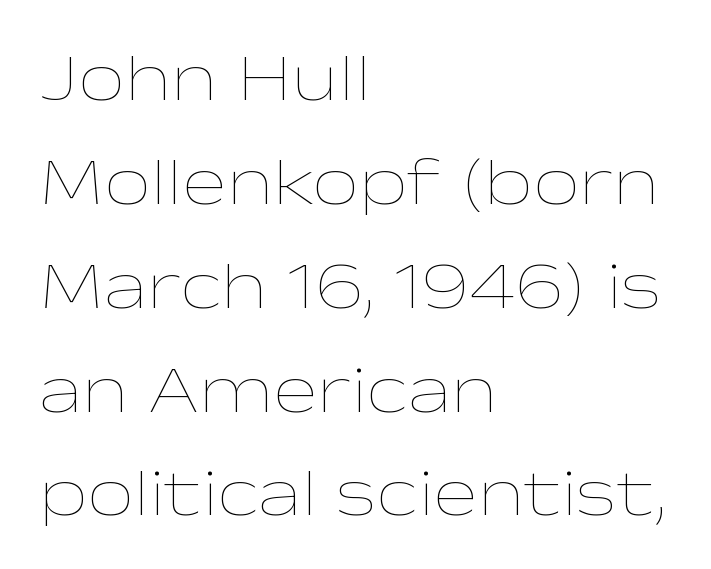
These lines are set flush left with a ragged right edge. A typesetter would call this proportional, since set widths differ per character. Compared with a typical body face, this is equally light or lighter still. Glyph-to-glyph distance matches everyday printed text.
